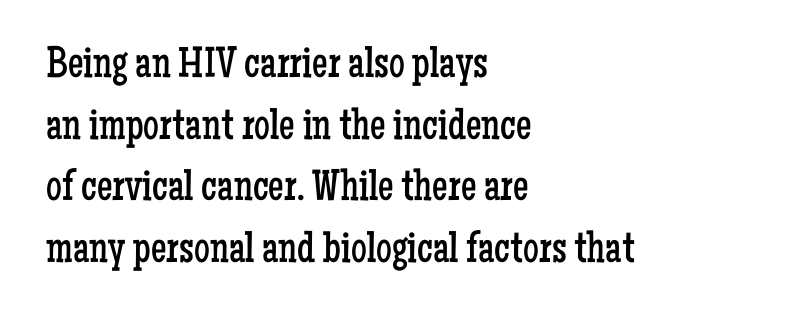
The image shows 44 px regular-weight, condensed serif type, upright; set left-aligned, normal line spacing (1.4x), normal letter spacing, not underlined; low stroke contrast and a medium x-height.
